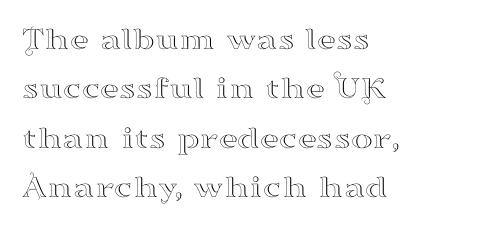
Q: Is the text italic (slanted)? A: No, it is upright.
Q: Is the typeface a serif or a sans-serif typeface? A: Serif.
Q: Is the text underlined? A: No.
Q: How is the paragraph aligned? A: Left-aligned.
Q: Is the spacing between letters normal or unusually wide? A: Normal.
Q: Is the spacing between lines tight, normal or loose? A: Normal.
Q: Width (condensed, normal, or wide)? A: Wide.
Q: Stroke contrast? A: High.
Q: x-height? A: Small.
Q: Monospaced? A: No.
